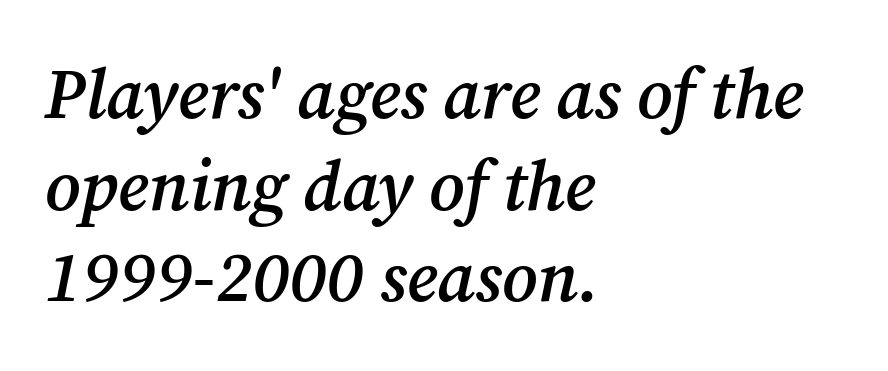
{"serif": "yes", "italic": "yes", "lean": "right", "slant_degrees": 12, "bold": "semi", "weight": "semibold", "width": "normal", "stroke_contrast": "medium", "x_height": "medium", "monospaced": "no", "underline": "no", "align": "left", "line_spacing": "normal", "line_spacing_ratio": 1.31, "letter_spacing": "normal", "letter_spacing_em": 0.0, "glyph_px": 70}
